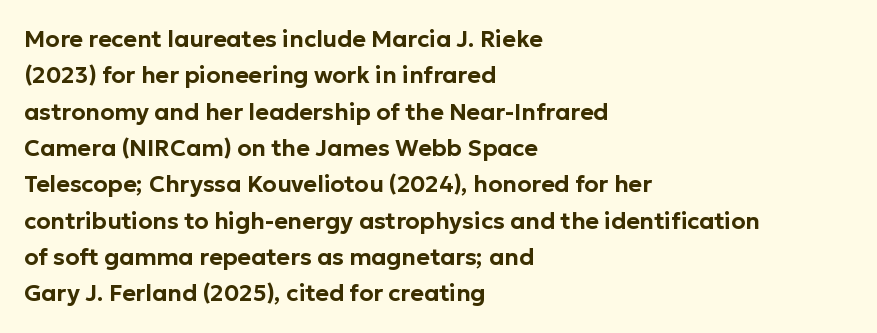
Q: Is the text italic (slanted)? A: No, it is upright.
Q: Is the text underlined? A: No.
Q: How is the paragraph aligned? A: Left-aligned.
Q: Is the spacing between letters normal or unusually wide? A: Normal.
Q: Is the spacing between lines tight, normal or loose? A: Normal.
